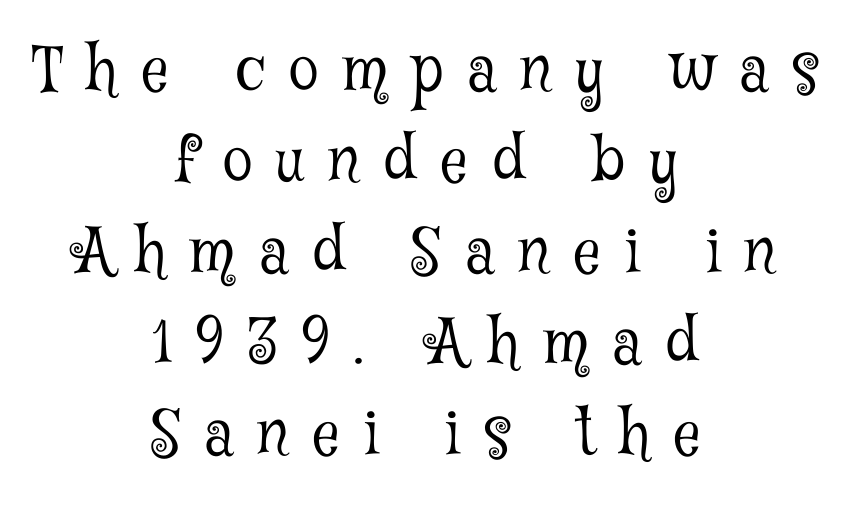
{"serif": "yes", "italic": "no", "bold": "no", "weight": "light", "width": "condensed", "stroke_contrast": "low", "x_height": "medium", "monospaced": "no", "underline": "no", "align": "center", "line_spacing": "normal", "line_spacing_ratio": 1.49, "letter_spacing": "wide", "letter_spacing_em": 0.39, "glyph_px": 61}
